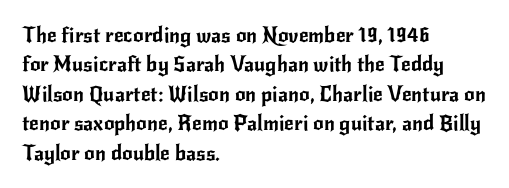
If you drew a ruler down the left edge, every line would touch it. The foot of each line stays bare and open. What's the leading like? Ordinary, nothing unusual. The axis of the letterforms is exactly vertical. Observe the ordinary spacing: letters are neighbours, not strangers.
